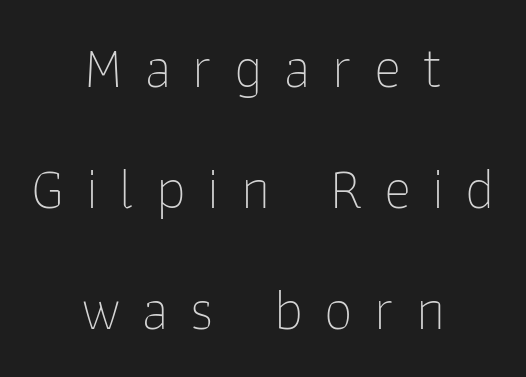
Serifs: no, the terminals of the letterforms are clean. These lines stack symmetrically, like a column narrowing and widening about its center. The rendering uses a large line-height, opening up the rows. The lettering holds an erect, upright posture throughout. The typesetting does not lean heavy: it is not bold.
